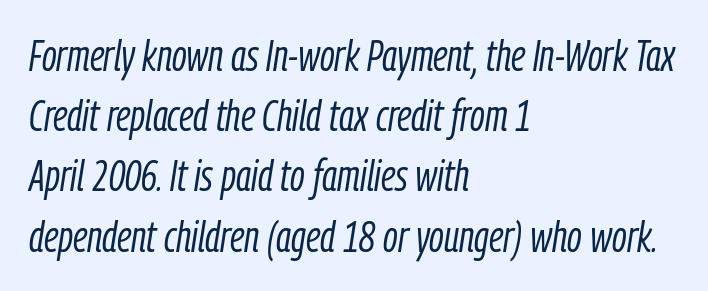
Decoration check: the copy has no underline. The weight would be labelled regular, book, light, or lighter still. The face used here is proportionally spaced, like ordinary book or web type. Rows of type keep a routine distance in the vertical direction. Italic? Definitely — the glyphs are oblique.
